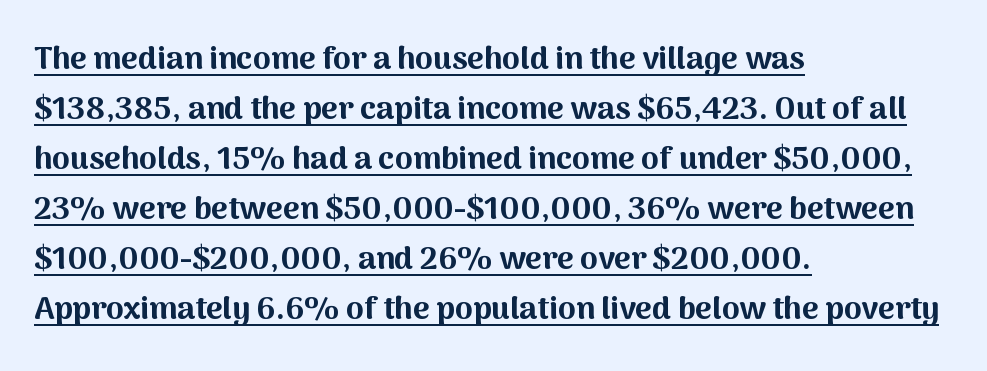
Q: Is the text bold? A: Yes.
Q: Is the text italic (slanted)? A: No, it is upright.
Q: Is the typeface a serif or a sans-serif typeface? A: Sans-serif.
Q: Is the text underlined? A: Yes.
Q: How is the paragraph aligned? A: Left-aligned.
Q: Is the spacing between letters normal or unusually wide? A: Normal.
Q: Is the spacing between lines tight, normal or loose? A: Normal.
Q: Width (condensed, normal, or wide)? A: Normal.
Q: Stroke contrast? A: Medium.
Q: x-height? A: Medium.
Q: Monospaced? A: No.
